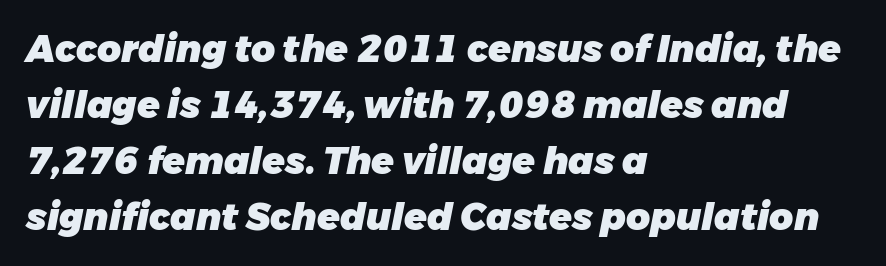
Q: Is the text bold? A: Yes.
Q: Is the text italic (slanted)? A: Yes, it leans right by about 11 degrees.
Q: Is the text underlined? A: No.
Q: How is the paragraph aligned? A: Left-aligned.
Q: Is the spacing between letters normal or unusually wide? A: Normal.
Q: Is the spacing between lines tight, normal or loose? A: Normal.
Q: Width (condensed, normal, or wide)? A: Normal.
Q: Stroke contrast? A: Low.
Q: x-height? A: Medium.
Q: Monospaced? A: No.
